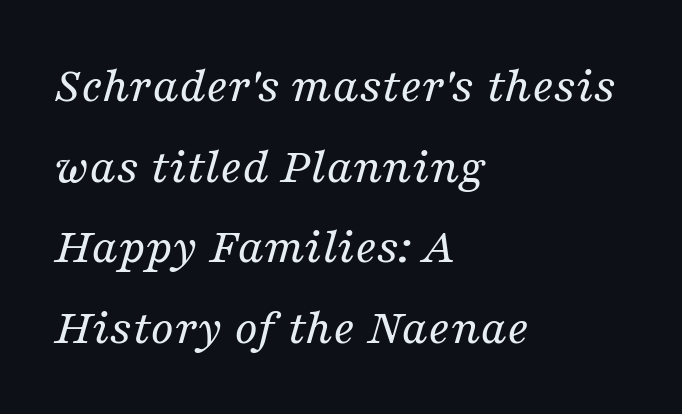
The image shows 52 px regular-weight serif type, italic (leaning right); set left-aligned, normal line spacing (1.55x), normal letter spacing, not underlined; medium stroke contrast and a medium x-height.
